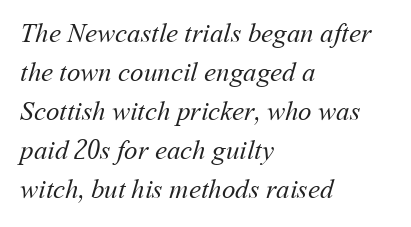
The image shows 27 px text type; set left-aligned, normal line spacing (1.44x), normal letter spacing, not underlined.
